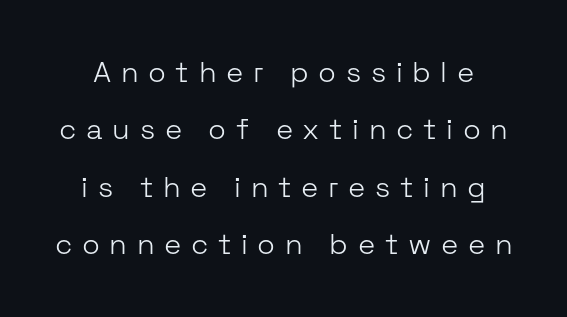
Q: Is the text bold? A: No.
Q: Is the text italic (slanted)? A: No, it is upright.
Q: Is the typeface a serif or a sans-serif typeface? A: Sans-serif.
Q: Is the text underlined? A: No.
Q: Is the spacing between letters normal or unusually wide? A: Unusually wide.
Q: Is the spacing between lines tight, normal or loose? A: Loose.
Q: Width (condensed, normal, or wide)? A: Normal.
Q: Stroke contrast? A: Low.
Q: x-height? A: Medium.
Q: Monospaced? A: No.
